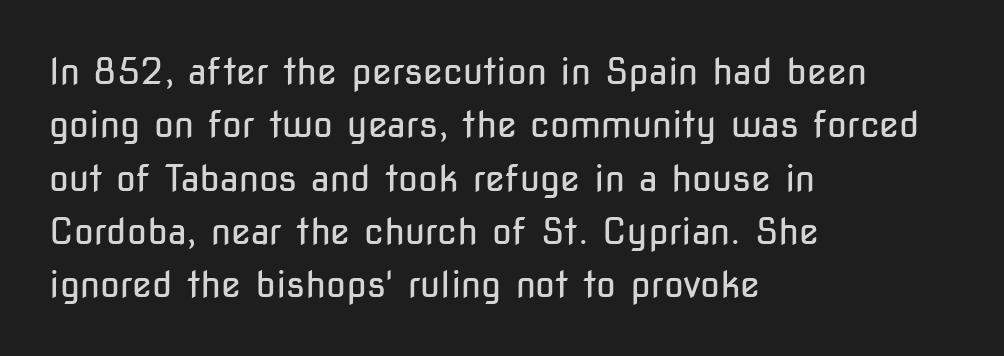
This rendering leaves character spacing at its baseline value. Baseline-to-baseline distance is the conventional proportion of letter height. It's the straight-up-and-down kind of type. The letters look calm and open, with moderate or lighter stems.
